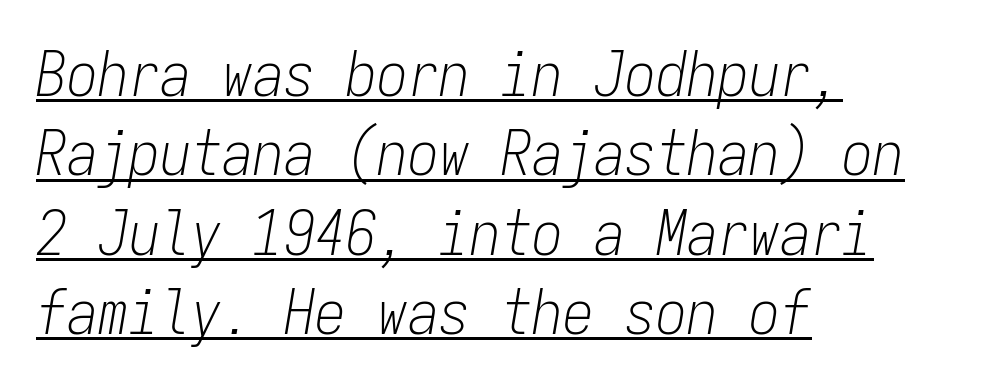
The compositor pushed each line to the left boundary. The designer left line spacing at the default. The passage shown has conventional tracking throughout. Tall strokes in this sample are angled rather than plumb. Note the uniform advance width — an 'i' takes as much space as an 'm'. Underlined type.
